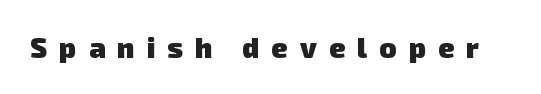
The image shows 28 px heavy sans-serif type; set unusually wide letter spacing (+0.43 em), not underlined; low stroke contrast and a medium x-height.
